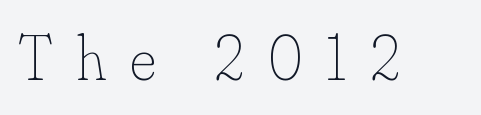
{"italic": "no", "bold": "no", "weight": "thin", "width": "normal", "stroke_contrast": "low", "x_height": "small", "monospaced": "no", "underline": "no", "letter_spacing": "wide", "letter_spacing_em": 0.38, "glyph_px": 63}
